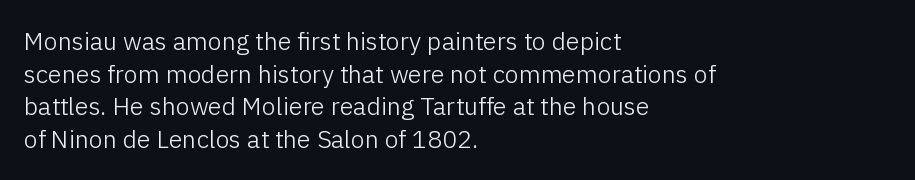
What's the leading like? Ordinary, nothing unusual. The passage shown has conventional tracking throughout. The typography opts for an upright posture over an oblique one. The passage is arranged the way most books set body copy — flush left.
